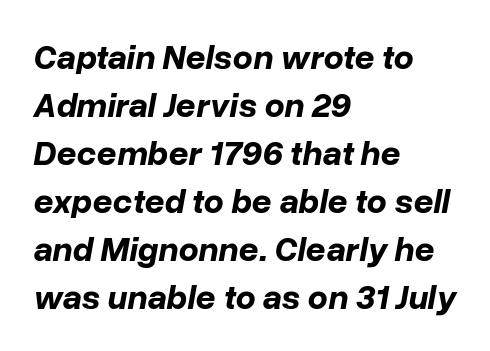
Q: Is the text bold? A: Yes.
Q: Is the text italic (slanted)? A: Yes, it leans right by about 10 degrees.
Q: Is the text underlined? A: No.
Q: How is the paragraph aligned? A: Left-aligned.
Q: Is the spacing between letters normal or unusually wide? A: Normal.
Q: Is the spacing between lines tight, normal or loose? A: Normal.
Q: Width (condensed, normal, or wide)? A: Normal.
Q: Stroke contrast? A: Low.
Q: x-height? A: Medium.
Q: Monospaced? A: No.
